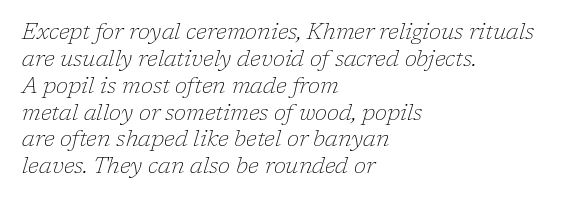
The image shows 22 px text type, italic (leaning right); set left-aligned, line spacing 1.22x, normal letter spacing, not underlined.
